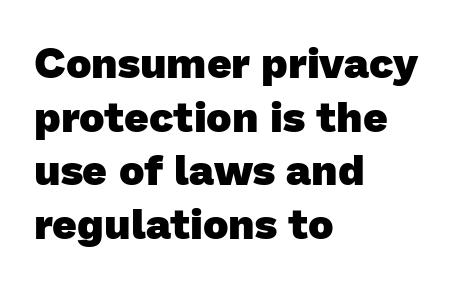
{"serif": "no", "bold": "yes", "weight": "heavy", "width": "normal", "stroke_contrast": "low", "x_height": "medium", "monospaced": "no", "underline": "no", "align": "left", "line_spacing": "normal", "line_spacing_ratio": 1.25, "letter_spacing": "normal", "letter_spacing_em": 0.0, "glyph_px": 43}
